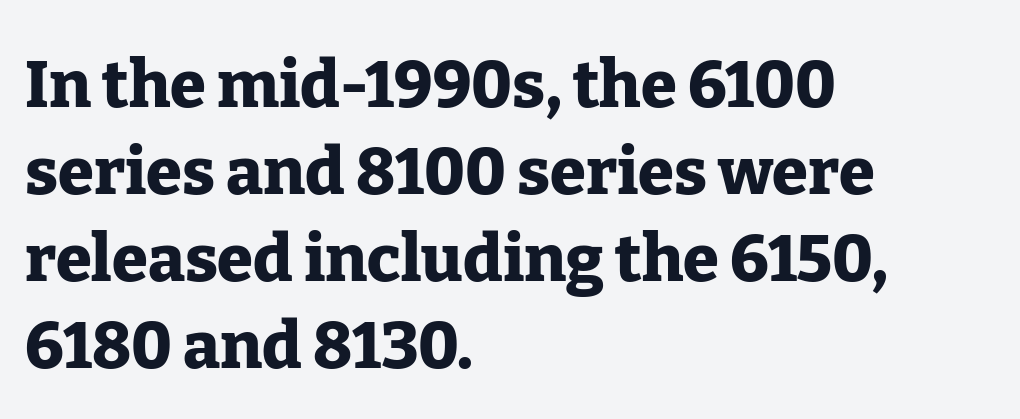
Notice how the passage keeps a crisp vertical edge on the left only. In terms of leading, this rendering sits right in the middle. What stands out about the letter spacing? Nothing — it is the standard amount. The words here are not underlined. Plenty of ink on the page — the face is bold. Rendered with straight, roman letterforms.
